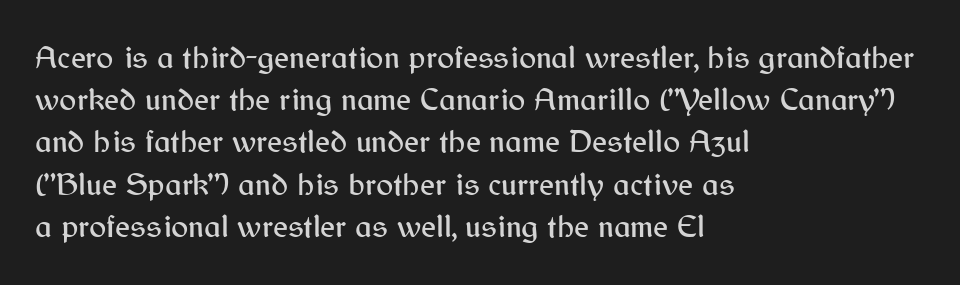
The face used here is proportionally spaced, like ordinary book or web type. A roman cut, with each character standing at attention. The designer left line spacing at the default. Letterform terminals end flat and unadorned throughout the passage.
